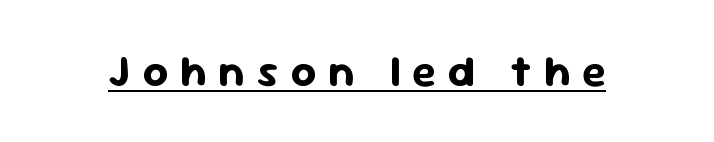
Grotesque or geometric, the face here clearly has no serifs. A roman cut, with each character standing at attention. The letters advance in unequal steps, a hallmark of proportional type. Quick note: underline on.
